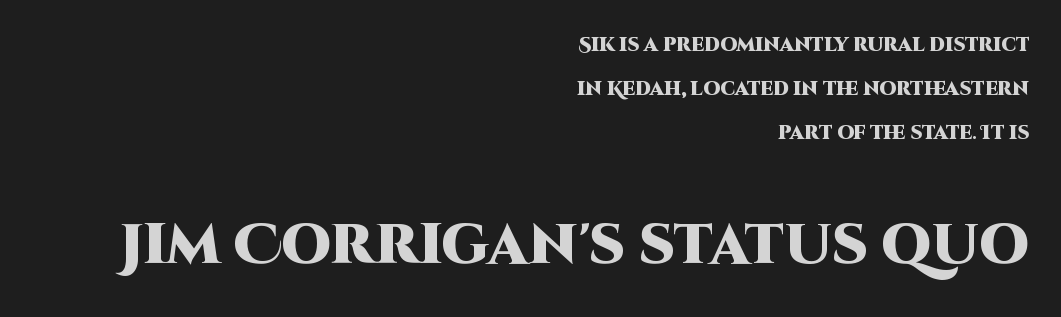
Q: Is the text bold? A: Yes.
Q: Is the text italic (slanted)? A: No, it is upright.
Q: Is the typeface a serif or a sans-serif typeface? A: Sans-serif.
Q: Is the text underlined? A: No.
Q: How is the paragraph aligned? A: Right-aligned.
Q: Is the spacing between letters normal or unusually wide? A: Normal.
Q: Is the spacing between lines tight, normal or loose? A: Loose.
Q: Which block of text is set in a larger size, the first (top) or the second (bottom)? A: The second (bottom) one.
Q: Width (condensed, normal, or wide)? A: Normal.
Q: Stroke contrast? A: High.
Q: x-height? A: Large.
Q: Monospaced? A: No.
